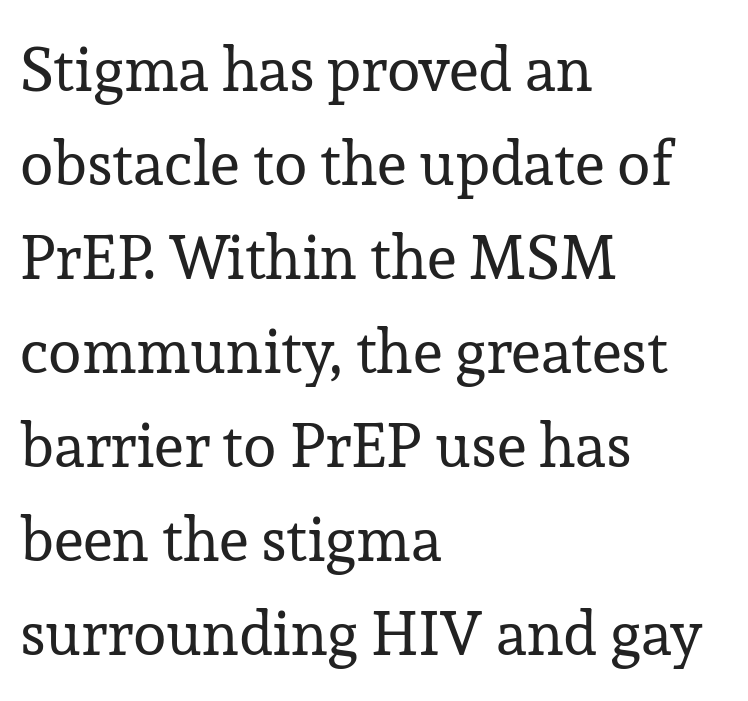
{"serif": "yes", "italic": "no", "bold": "no", "weight": "regular", "width": "normal", "stroke_contrast": "low", "x_height": "medium", "monospaced": "no", "underline": "no", "align": "left", "line_spacing": "normal", "line_spacing_ratio": 1.54, "letter_spacing": "normal", "letter_spacing_em": 0.0, "glyph_px": 61}
